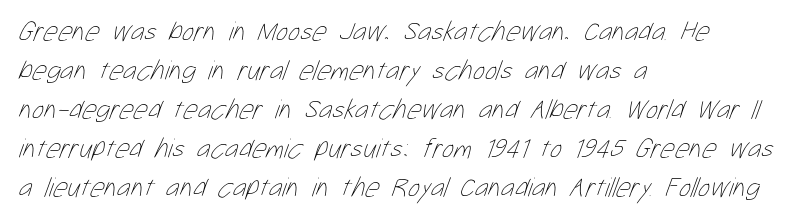
{"bold": "no", "weight": "thin", "width": "condensed", "stroke_contrast": "low", "x_height": "medium", "monospaced": "no", "underline": "no", "align": "left", "line_spacing": "normal", "line_spacing_ratio": 1.39, "letter_spacing": "normal", "letter_spacing_em": 0.0, "glyph_px": 28}
